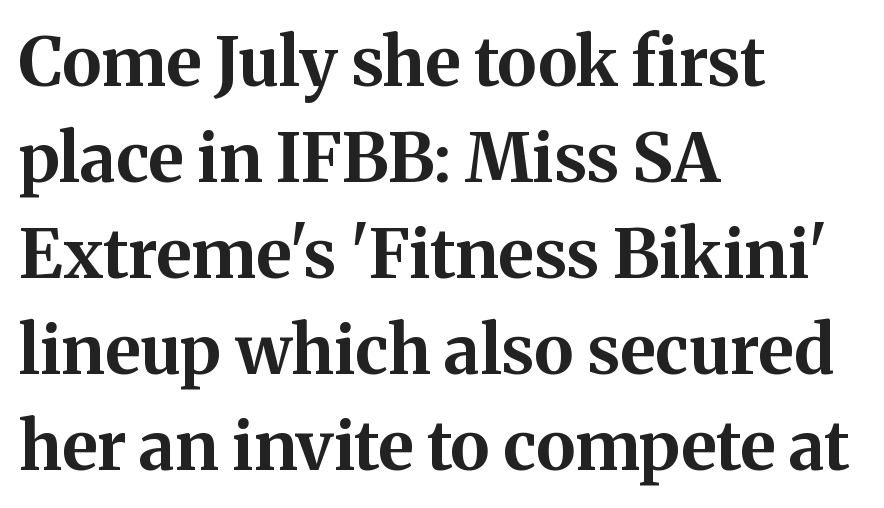
The image shows 68 px bold serif type, upright; set left-aligned, normal line spacing (1.41x), normal letter spacing, not underlined; medium stroke contrast and a medium x-height.
